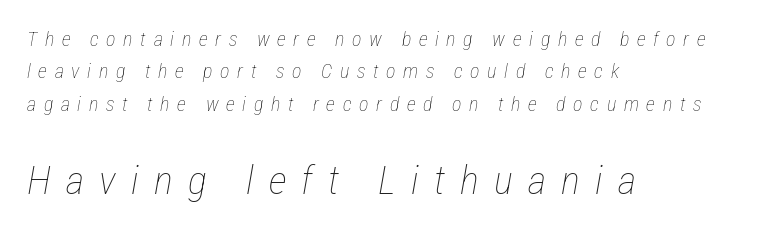
Q: Is the text bold? A: No.
Q: Is the text italic (slanted)? A: Yes, it leans right by about 12 degrees.
Q: Is the text underlined? A: No.
Q: How is the paragraph aligned? A: Left-aligned.
Q: Is the spacing between letters normal or unusually wide? A: Unusually wide.
Q: Is the spacing between lines tight, normal or loose? A: Normal.
Q: Which block of text is set in a larger size, the first (top) or the second (bottom)? A: The second (bottom) one.
Q: Width (condensed, normal, or wide)? A: Condensed.
Q: Stroke contrast? A: Low.
Q: x-height? A: Medium.
Q: Monospaced? A: No.
